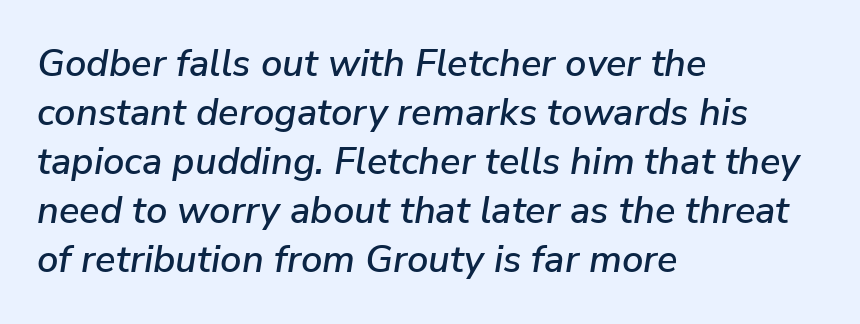
{"italic": "yes", "lean": "right", "slant_degrees": 9, "width": "normal", "stroke_contrast": "low", "x_height": "medium", "monospaced": "no", "underline": "no", "align": "left", "line_spacing": "normal", "line_spacing_ratio": 1.29, "letter_spacing": "normal", "letter_spacing_em": 0.0, "glyph_px": 38}
